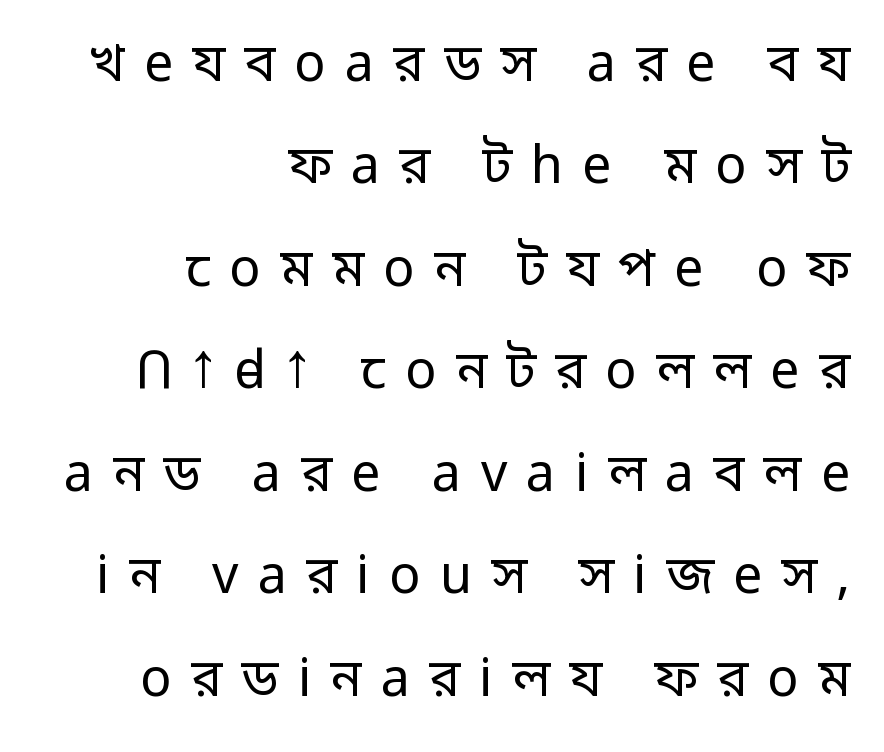
Compared with a flush-left layout, this one pins lines to the opposite, right side. Vertically, the passage feels expansive, rows floating well apart. Students, note that the glyphs here are deliberately spaced far apart. The typesetting does not lean heavy: it is not bold. Tall strokes in this sample are plumb rather than angled.
